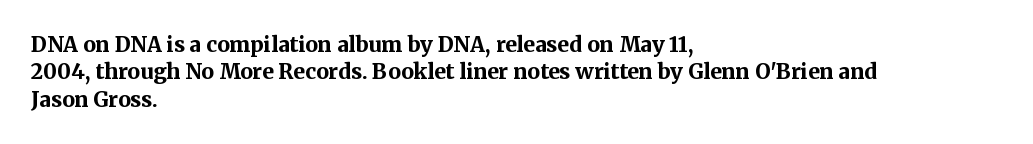
{"italic": "no", "bold": "yes", "underline": "no", "align": "left", "line_spacing": "normal", "line_spacing_ratio": 1.3, "letter_spacing": "normal", "letter_spacing_em": 0.0, "glyph_px": 21}
